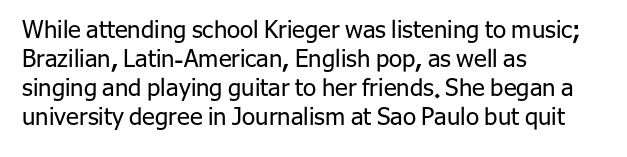
{"italic": "no", "bold": "no", "underline": "no", "align": "left", "line_spacing_ratio": 1.21, "letter_spacing": "normal", "letter_spacing_em": 0.0, "glyph_px": 24}
